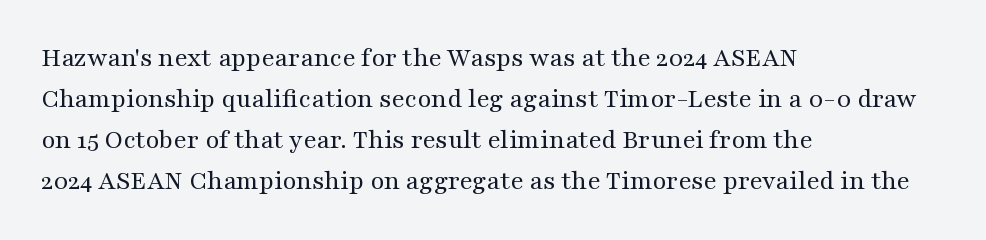
Q: Is the text bold? A: No.
Q: Is the text italic (slanted)? A: No, it is upright.
Q: Is the typeface a serif or a sans-serif typeface? A: Serif.
Q: Is the text underlined? A: No.
Q: How is the paragraph aligned? A: Left-aligned.
Q: Is the spacing between letters normal or unusually wide? A: Normal.
Q: Is the spacing between lines tight, normal or loose? A: Normal.
Q: Width (condensed, normal, or wide)? A: Wide.
Q: Stroke contrast? A: Medium.
Q: x-height? A: Medium.
Q: Monospaced? A: No.
